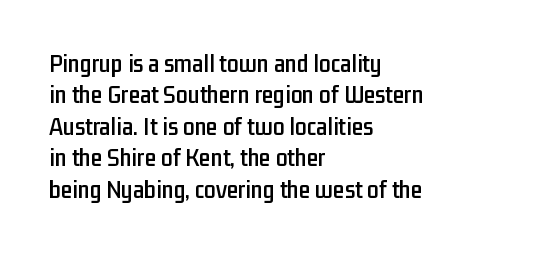
{"italic": "no", "underline": "no", "align": "left", "line_spacing_ratio": 1.21, "letter_spacing": "normal", "letter_spacing_em": 0.0, "glyph_px": 26}
